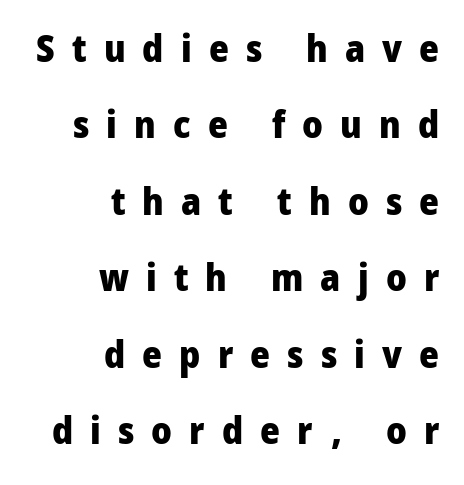
{"serif": "no", "italic": "no", "bold": "yes", "weight": "heavy", "width": "condensed", "stroke_contrast": "low", "x_height": "large", "monospaced": "no", "underline": "no", "align": "right", "line_spacing": "loose", "line_spacing_ratio": 2.01, "letter_spacing": "wide", "letter_spacing_em": 0.45, "glyph_px": 38}
